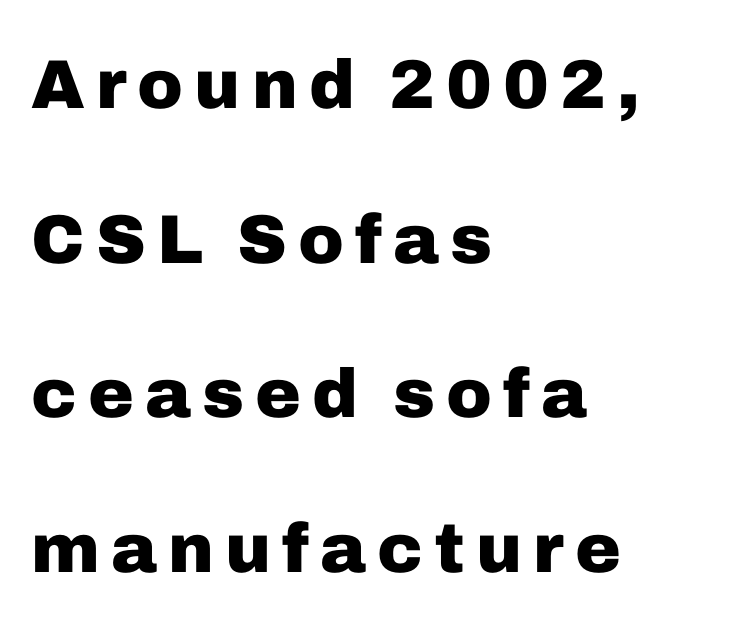
Typographic density is high because the face is bold. Here the designer chose a conventional face with non-uniform glyph widths. Line spacing here is loose. A typesetter would label this face a sans. Glance below the letters and you will spot only blank space.
